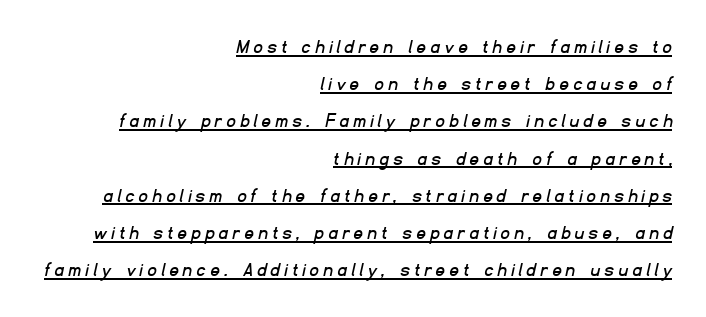
{"underline": "yes", "align": "right", "line_spacing_ratio": 1.77, "letter_spacing": "wide", "letter_spacing_em": 0.25, "glyph_px": 21}
